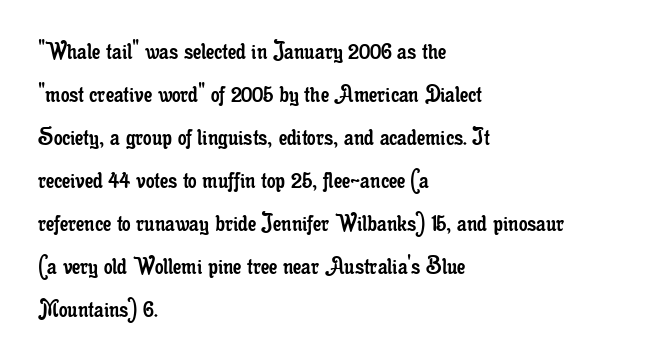
Q: Is the text bold? A: No.
Q: Is the text italic (slanted)? A: No, it is upright.
Q: Is the text underlined? A: No.
Q: How is the paragraph aligned? A: Left-aligned.
Q: Is the spacing between letters normal or unusually wide? A: Normal.
Q: Is the spacing between lines tight, normal or loose? A: Normal.
